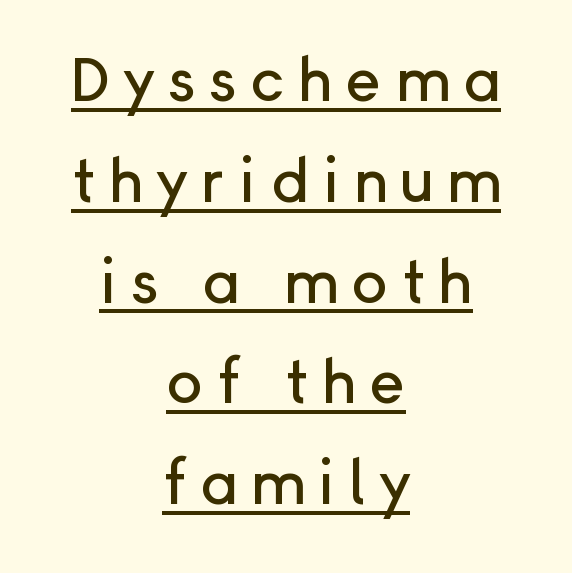
{"serif": "no", "italic": "no", "width": "normal", "stroke_contrast": "low", "x_height": "medium", "monospaced": "no", "underline": "yes", "align": "center", "line_spacing": "normal", "line_spacing_ratio": 1.68, "letter_spacing": "wide", "letter_spacing_em": 0.22, "glyph_px": 60}
